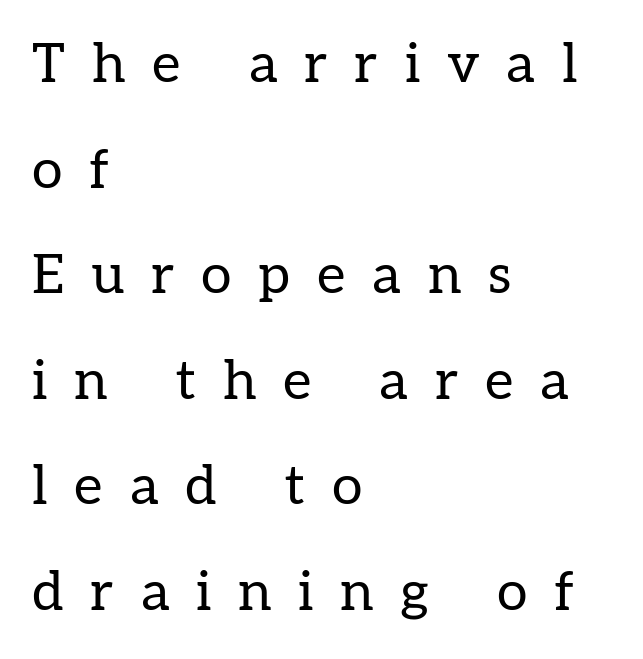
Q: Is the text bold? A: No.
Q: Is the text italic (slanted)? A: No, it is upright.
Q: Is the typeface a serif or a sans-serif typeface? A: Serif.
Q: Is the text underlined? A: No.
Q: How is the paragraph aligned? A: Left-aligned.
Q: Is the spacing between letters normal or unusually wide? A: Unusually wide.
Q: Is the spacing between lines tight, normal or loose? A: Loose.
Q: Width (condensed, normal, or wide)? A: Normal.
Q: Stroke contrast? A: Low.
Q: x-height? A: Medium.
Q: Monospaced? A: No.
